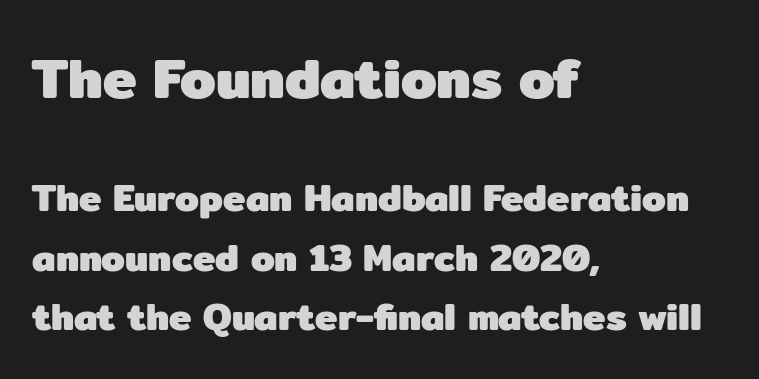
No feet cap the strokes, marking this as sans-serif type. The passage shown is not underscored anywhere. The line texture is even and compact thanks to regular tracking. Is this a fixed-width face? No — the glyphs have proportional, varying widths.
